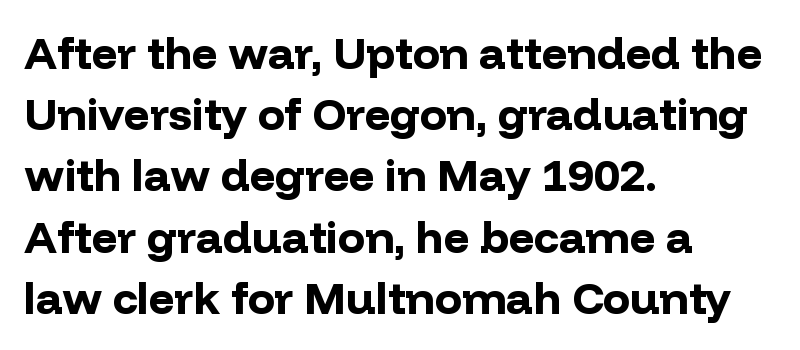
Heft: maximum for text — a bold. Is the block centered? No — it sits flush against the left margin. The designer went with a sans here, leaving each stem footless. Think of a printed novel: that variable character pitch is what you see here.
